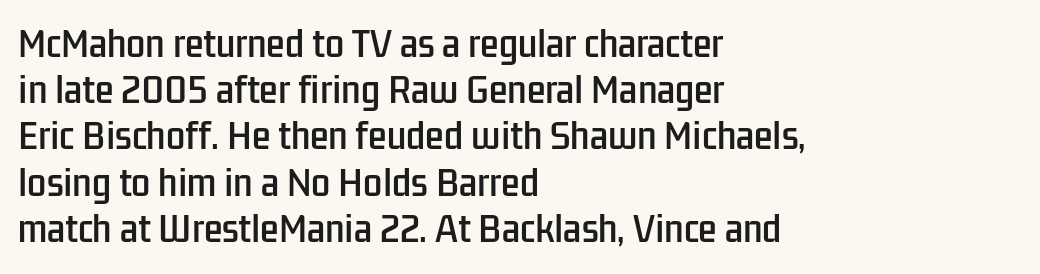
The lettering holds an erect, upright posture throughout. Here the designer chose a conventional face with non-uniform glyph widths. The text block is weighted toward the left margin, trailing off unevenly rightward. Type style note: lacks serifs.
